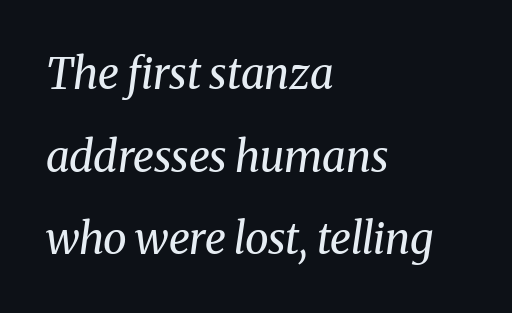
The image shows 43 px regular-weight serif type, italic (leaning right); set left-aligned, loose line spacing (1.92x), normal letter spacing, not underlined; medium stroke contrast and a medium x-height.
